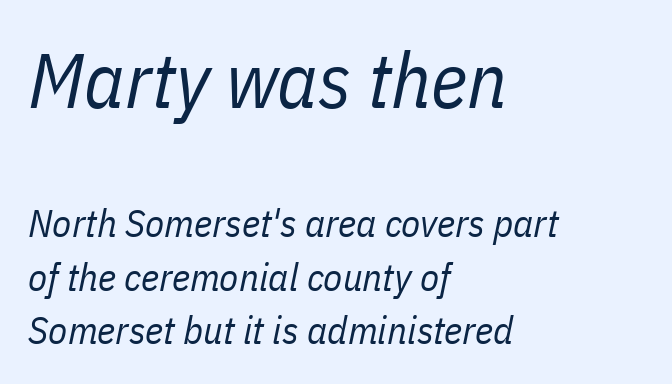
The image shows 78 px regular-weight, condensed type, italic (leaning right); set left-aligned, normal line spacing (1.37x), normal letter spacing, not underlined; the first (top) block is 2.0x larger; low stroke contrast and a medium x-height.
